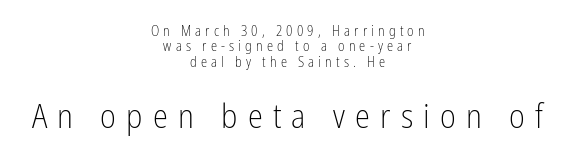
The designer gave the closing block more size than the opening block. Very little white space separates one row of letters from the next. Honestly, there is no underline to notice here at all. The weight would be labelled regular, book, light, or lighter still.
